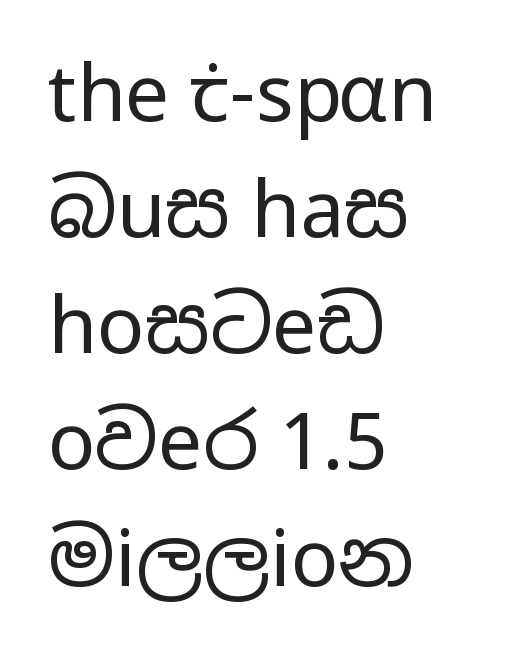
The image shows 79 px regular-weight, wide sans-serif type, upright; set left-aligned, normal line spacing (1.47x), normal letter spacing, not underlined; low stroke contrast and a medium x-height.
